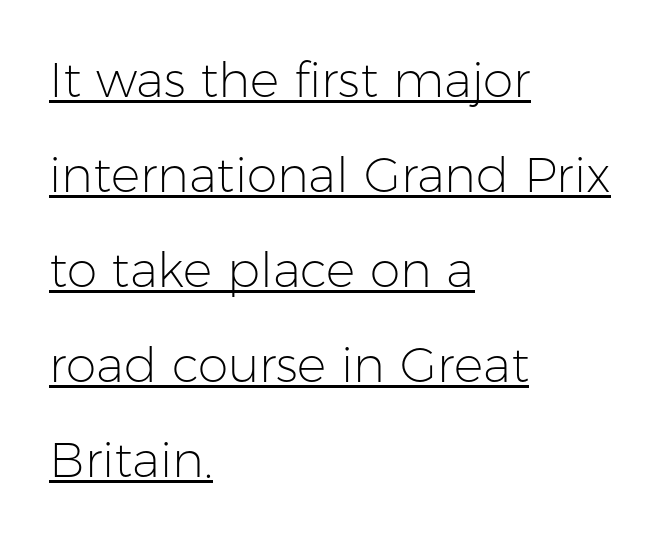
Each new line begins a long way beneath the previous one. When letters stand straight like this, we call the style roman or upright. A classic flush-left, rag-right setting is used for this passage. These lines are rendered in a variable-pitch font. Type style note: lacks serifs.
